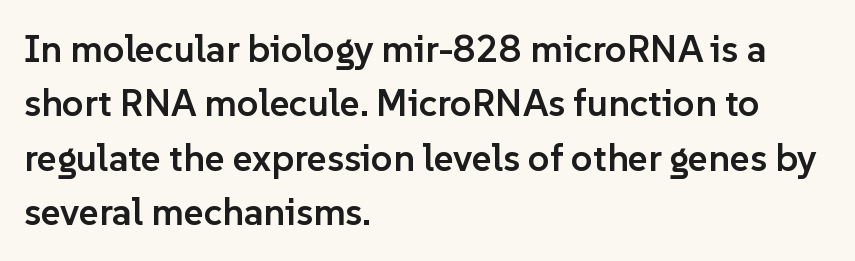
To sum up the face: it is a sans, with no serifs. Horizontal bands of white between lines are of average thickness. The font is running at a semibold setting, under full bold. No word sits above an underline. The typesetter chose a ragged-right arrangement here.
